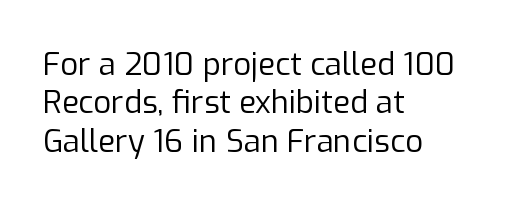
Descenders hang freely into open space. Check where the strokes stop: nothing finishes them off — pure sans. Character widths vary here, with narrow letters taking less room than wide ones. The strokes are not fattened; the text isn't bold. Words appear dense and cohesive because spacing is normal.
